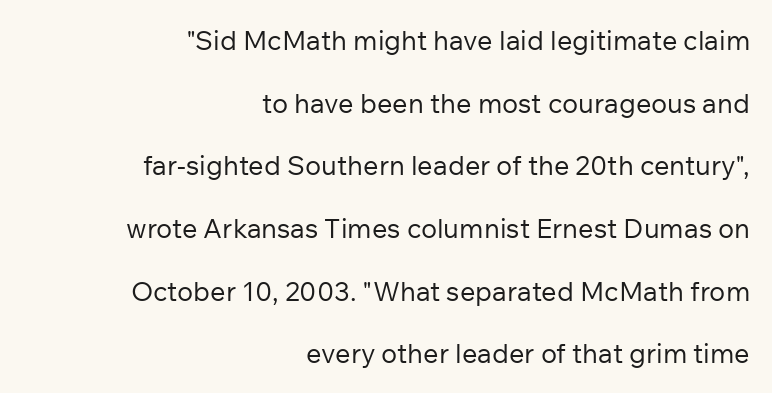
Q: Is the text bold? A: No.
Q: Is the text italic (slanted)? A: No, it is upright.
Q: Is the text underlined? A: No.
Q: How is the paragraph aligned? A: Right-aligned.
Q: Is the spacing between letters normal or unusually wide? A: Normal.
Q: Is the spacing between lines tight, normal or loose? A: Loose.
